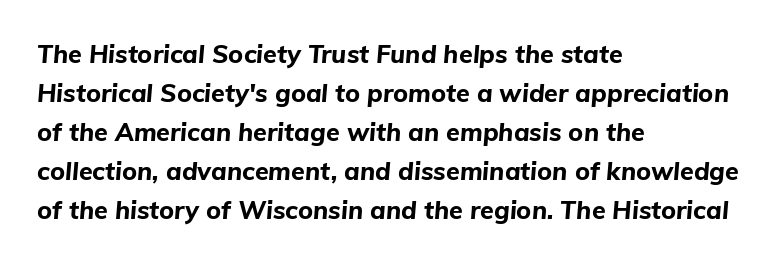
{"italic": "yes", "lean": "right", "slant_degrees": 5, "bold": "yes", "underline": "no", "align": "left", "line_spacing": "normal", "line_spacing_ratio": 1.56, "letter_spacing": "normal", "letter_spacing_em": 0.0, "glyph_px": 25}
